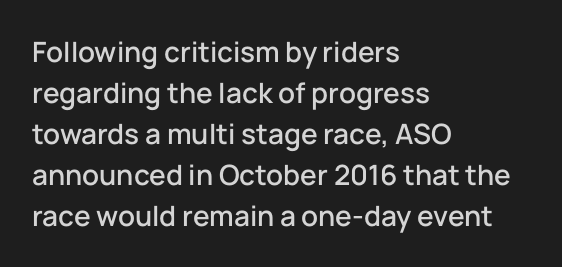
{"serif": "no", "italic": "no", "width": "normal", "stroke_contrast": "low", "x_height": "medium", "monospaced": "no", "underline": "no", "align": "left", "line_spacing": "normal", "line_spacing_ratio": 1.46, "letter_spacing": "normal", "letter_spacing_em": 0.0, "glyph_px": 28}
